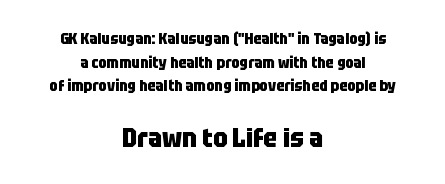
Decoration check: the copy has no underline. Compared with a flush-left layout, this one balances lines on the center instead. Does the lettering tilt? It doesn't — this is upright. The face used here has the dense, thick strokes of a bold. The line texture is even and compact thanks to regular tracking.
